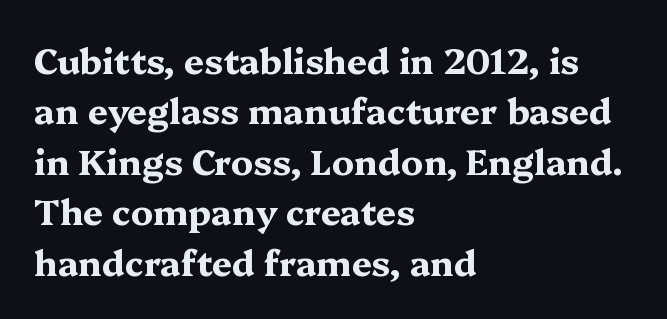
Type without underlining. The leading is moderate, giving the passage an even texture. Does the copy run flush right? No — it runs flush left. Varying glyph widths throughout — classic text-font behaviour. Nope, not italic — everything's standing straight. What kind of face is this? One with serifs.
